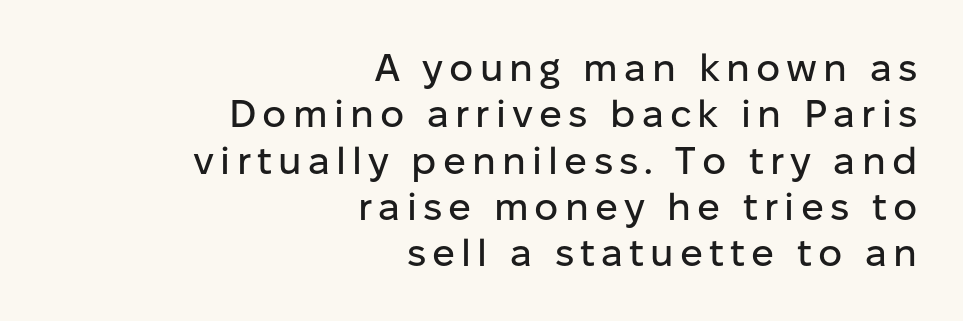
Q: Is the text italic (slanted)? A: No, it is upright.
Q: Is the typeface a serif or a sans-serif typeface? A: Sans-serif.
Q: Is the text underlined? A: No.
Q: How is the paragraph aligned? A: Right-aligned.
Q: Width (condensed, normal, or wide)? A: Normal.
Q: Stroke contrast? A: Low.
Q: x-height? A: Medium.
Q: Monospaced? A: No.
